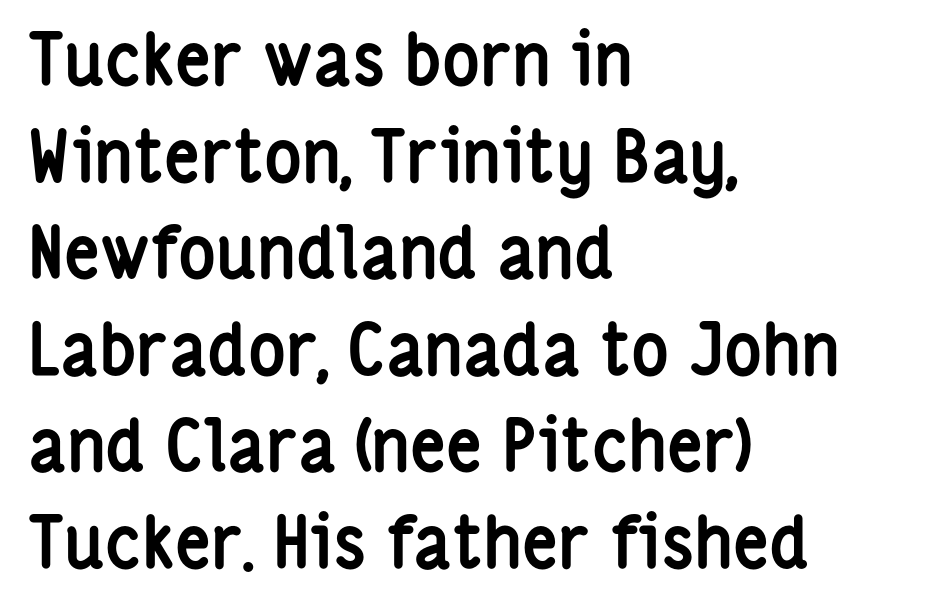
The passage shown stacks its lines at a standard gap. A dark, heavy texture on the line: the type is bold. A sans-serif font was chosen for this passage. Tracking value appears to be zero — textbook default spacing.
